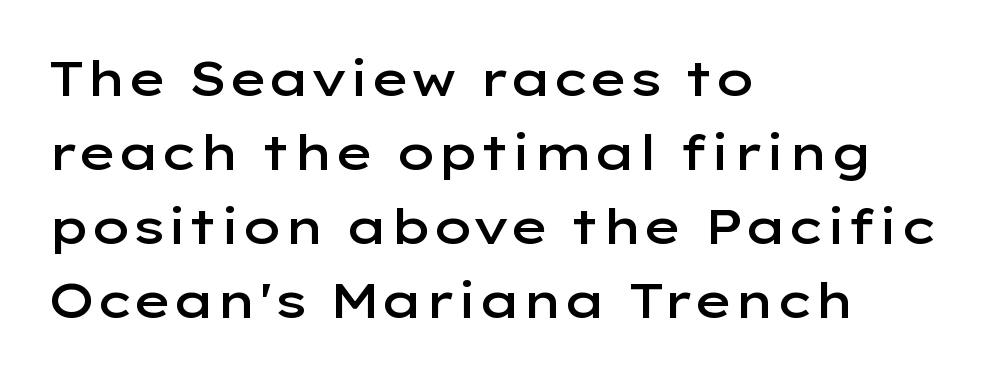
Look at the tracking — it's just the regular setting, nothing added. The typesetter chose a ragged-right arrangement here. Vertical strokes here are truly vertical. Students, this is semibold: more ink than regular, less than bold. The rendering shows plain stroke endings on the letterforms — a sans-serif design.
